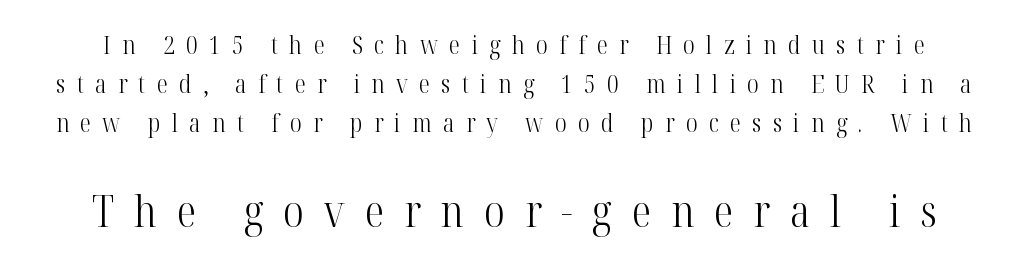
{"serif": "yes", "italic": "no", "bold": "no", "weight": "light", "width": "condensed", "stroke_contrast": "high", "x_height": "medium", "monospaced": "no", "underline": "no", "line_spacing": "normal", "line_spacing_ratio": 1.56, "letter_spacing": "wide", "letter_spacing_em": 0.45, "larger_block": "second", "size_ratio": 1.76, "glyph_px": 44}
